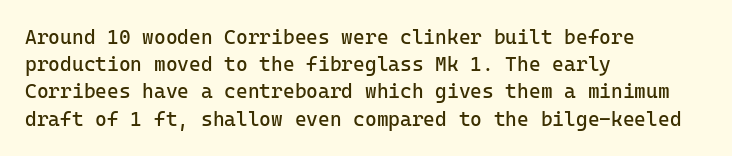
The image shows 20 px text type, upright; set left-aligned, normal line spacing (1.36x), normal letter spacing, not underlined.
